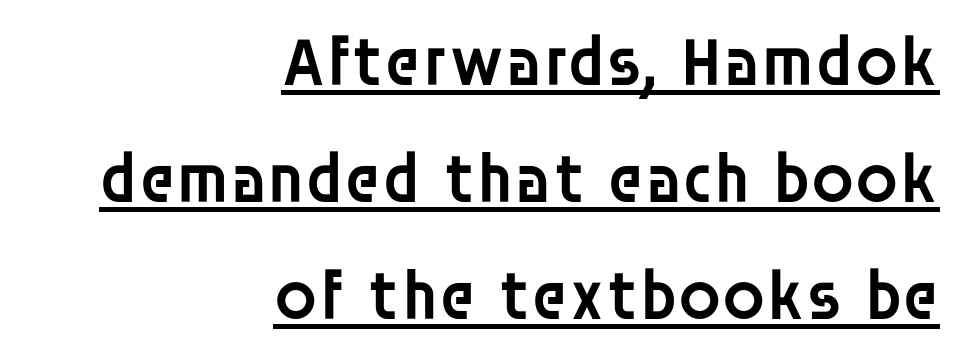
Q: Is the text bold? A: Semi-bold.
Q: Is the text italic (slanted)? A: No, it is upright.
Q: Is the typeface a serif or a sans-serif typeface? A: Sans-serif.
Q: Is the text underlined? A: Yes.
Q: How is the paragraph aligned? A: Right-aligned.
Q: Is the spacing between letters normal or unusually wide? A: Normal.
Q: Is the spacing between lines tight, normal or loose? A: Normal.
Q: Width (condensed, normal, or wide)? A: Normal.
Q: Stroke contrast? A: Low.
Q: x-height? A: Large.
Q: Monospaced? A: No.
